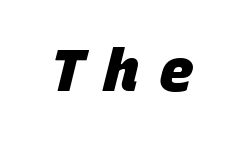
{"serif": "no", "bold": "yes", "weight": "heavy", "width": "normal", "stroke_contrast": "low", "x_height": "large", "monospaced": "yes", "underline": "no", "letter_spacing": "wide", "letter_spacing_em": 0.34, "glyph_px": 58}
